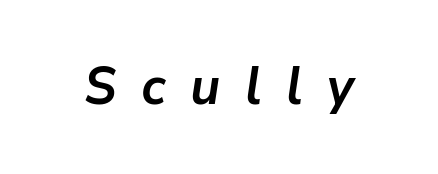
Quick note: underline off. The rendering uses natural spacing where letterforms have individual widths. Typographic density is high because the face is bold. Emphasis-style slanted type is in use. This sample uses expanded letter spacing, leaving extra air between glyphs.
